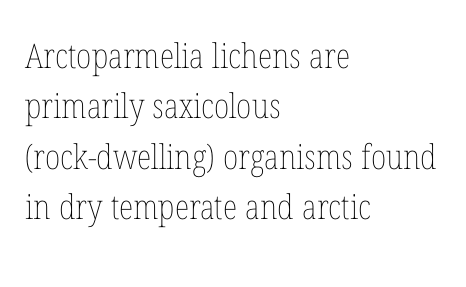
Q: Is the text bold? A: No.
Q: Is the text italic (slanted)? A: No, it is upright.
Q: Is the text underlined? A: No.
Q: How is the paragraph aligned? A: Left-aligned.
Q: Is the spacing between letters normal or unusually wide? A: Normal.
Q: Is the spacing between lines tight, normal or loose? A: Normal.
Q: Width (condensed, normal, or wide)? A: Condensed.
Q: Stroke contrast? A: Low.
Q: x-height? A: Medium.
Q: Monospaced? A: No.
